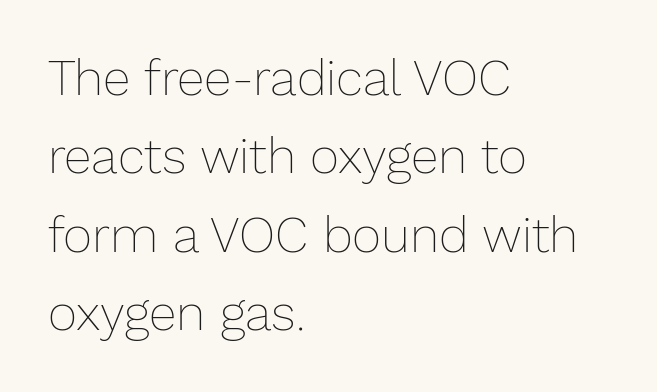
The image shows 50 px thin type, upright; set left-aligned, normal line spacing (1.57x), normal letter spacing, not underlined; low stroke contrast and a medium x-height.
